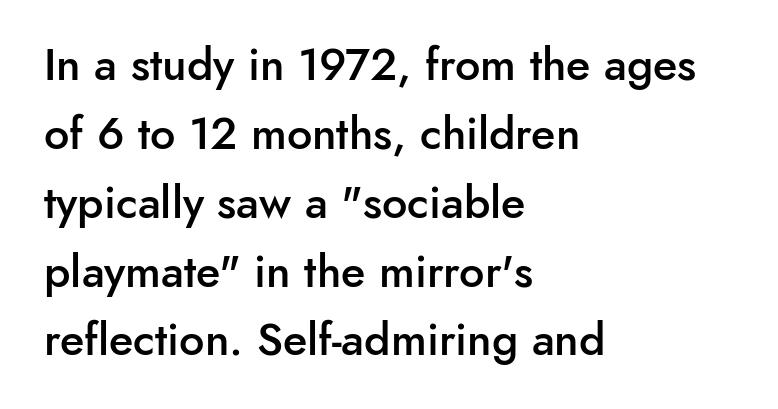
{"serif": "no", "italic": "no", "bold": "semi", "weight": "semibold", "width": "normal", "stroke_contrast": "low", "x_height": "small", "monospaced": "no", "underline": "no", "align": "left", "line_spacing": "normal", "line_spacing_ratio": 1.53, "letter_spacing": "normal", "letter_spacing_em": 0.0, "glyph_px": 45}
